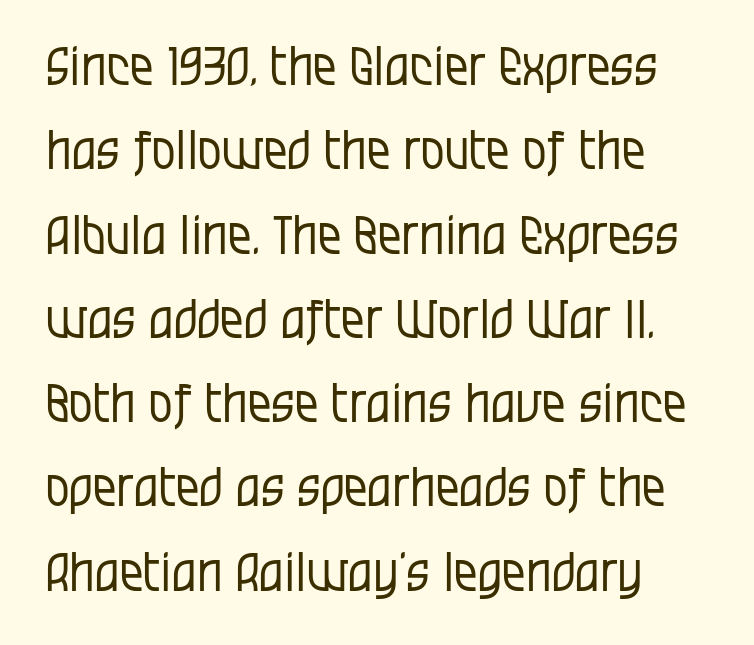
Q: Is the text bold? A: No.
Q: Is the text italic (slanted)? A: No, it is upright.
Q: Is the typeface a serif or a sans-serif typeface? A: Sans-serif.
Q: Is the text underlined? A: No.
Q: Is the spacing between letters normal or unusually wide? A: Normal.
Q: Is the spacing between lines tight, normal or loose? A: Normal.
Q: Width (condensed, normal, or wide)? A: Condensed.
Q: Stroke contrast? A: Low.
Q: x-height? A: Large.
Q: Monospaced? A: No.
